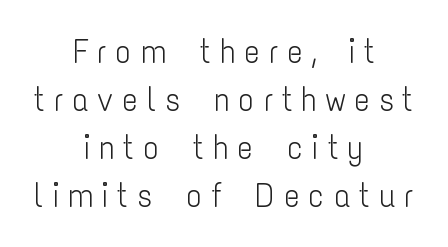
Compared with a flush-left layout, this one balances lines on the center instead. No extra ink here — the face is not bold. Words appear elongated and porous because spacing is wide. The passage shown is typed in a proportional face where columns would drift.
